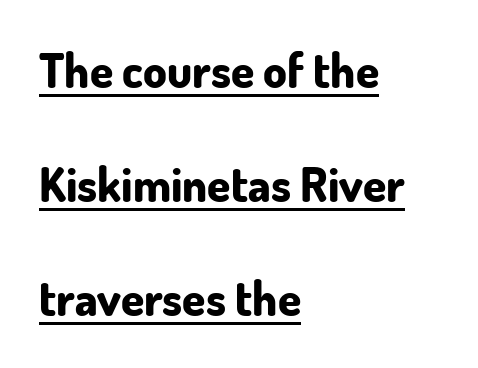
Rows of type keep a wide berth in the vertical direction. A classic flush-left, rag-right setting is used for this passage. Proportional: the letters do not fall into vertical columns. Strokes here are thick enough to call this a true bold.
